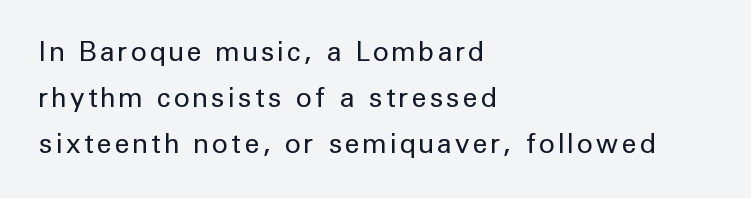
The image shows 27 px text type, upright; set left-aligned, normal line spacing (1.7x), not underlined.
